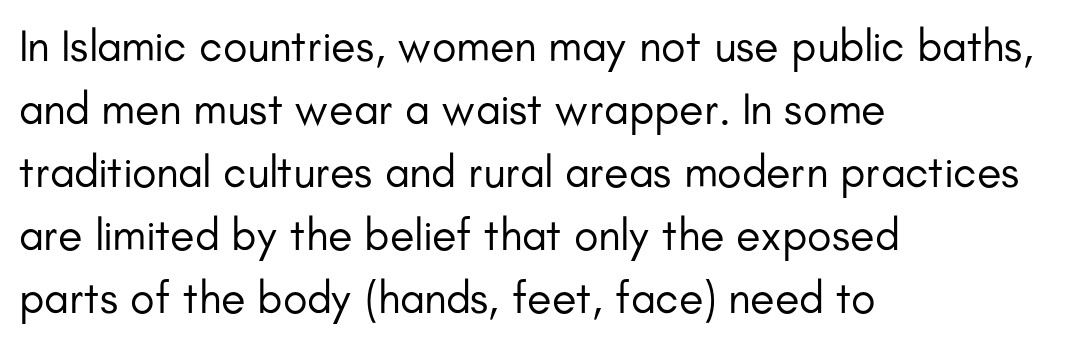
{"serif": "no", "italic": "no", "bold": "no", "weight": "regular", "width": "normal", "stroke_contrast": "low", "x_height": "small", "monospaced": "no", "underline": "no", "align": "left", "line_spacing": "normal", "line_spacing_ratio": 1.4, "letter_spacing": "normal", "letter_spacing_em": 0.0, "glyph_px": 45}
